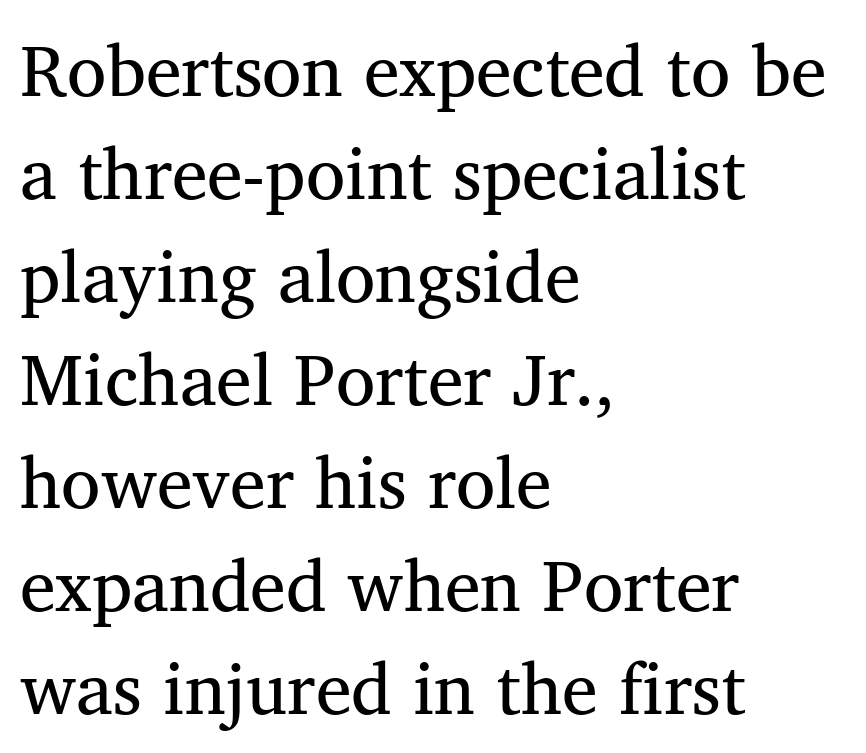
The image shows 72 px regular-weight serif type, upright; set left-aligned, normal line spacing (1.43x), normal letter spacing, not underlined; medium stroke contrast and a medium x-height.
